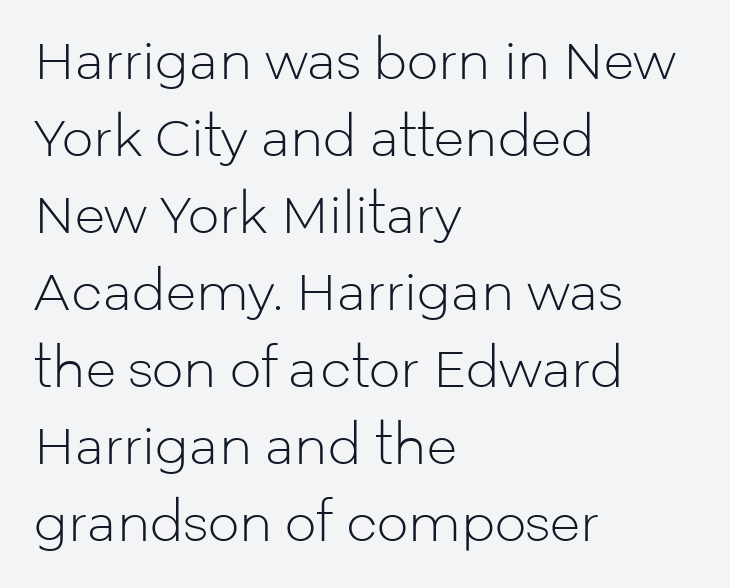
Regarding leading, the lines here are spaced in the standard way. A clean baseline with only descenders dipping below it. Characters remain perfectly vertical along every line. Compared with a typical body face, this is equally light or lighter still. The face used here is rendered with its standard letterfit. The passage shown is typed in a proportional face where columns would drift.
